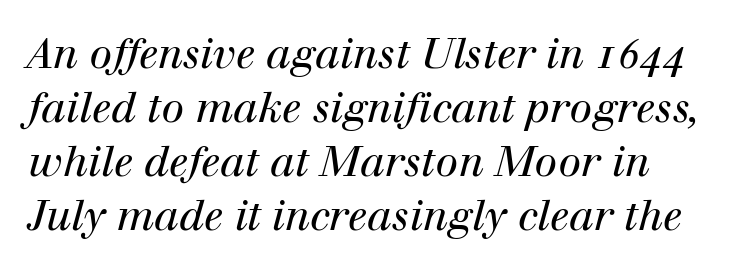
The image shows 41 px regular-weight serif type, italic (leaning right); set left-aligned, normal line spacing (1.32x), normal letter spacing, not underlined; high stroke contrast and a medium x-height.
